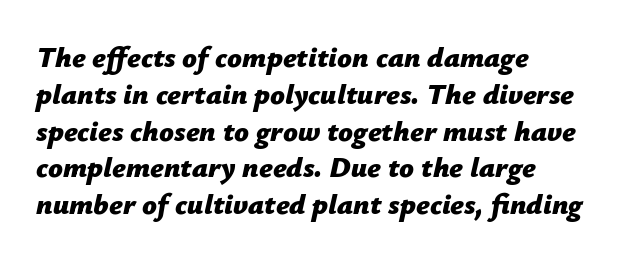
{"italic": "yes", "lean": "right", "slant_degrees": 12, "bold": "yes", "weight": "bold", "width": "normal", "stroke_contrast": "low", "x_height": "medium", "monospaced": "no", "underline": "no", "align": "left", "line_spacing": "normal", "line_spacing_ratio": 1.27, "letter_spacing": "normal", "letter_spacing_em": 0.0, "glyph_px": 29}
